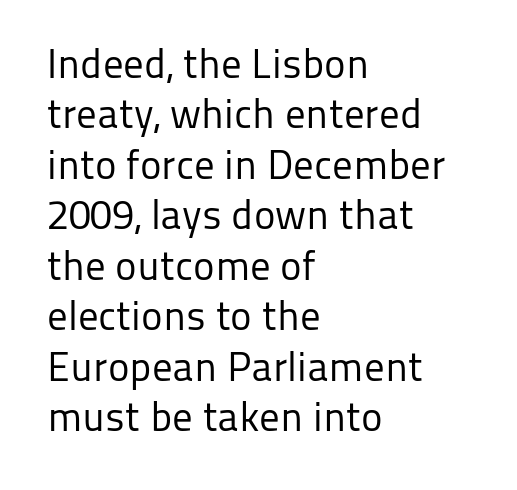
The ragged edge is on the right, which tells us the setting is flush left. The passage shown is typed in a proportional face where columns would drift. Nothing heavy about these letters — not bold at all. Vertical strokes here are truly vertical. The letters sit at their default tracking, neither squeezed nor spread. The glyphs in this specimen are sans serif.
